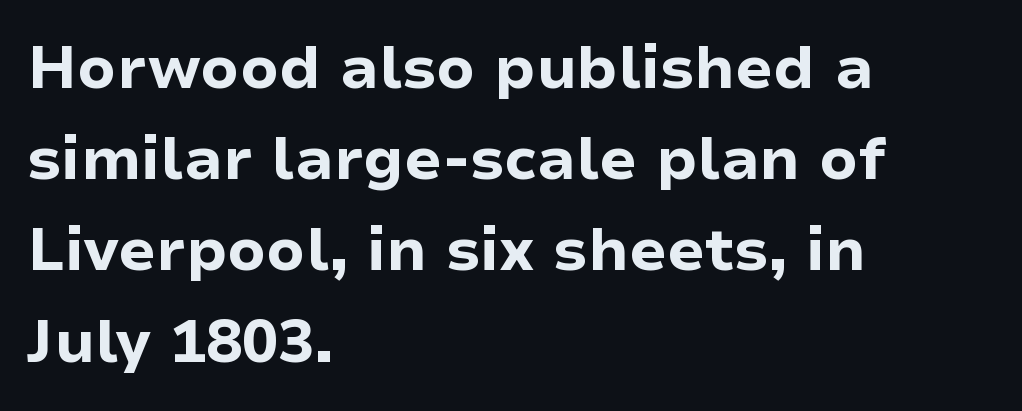
The image shows 60 px bold sans-serif type, upright; set left-aligned, normal line spacing (1.52x), normal letter spacing, not underlined; low stroke contrast and a medium x-height.
